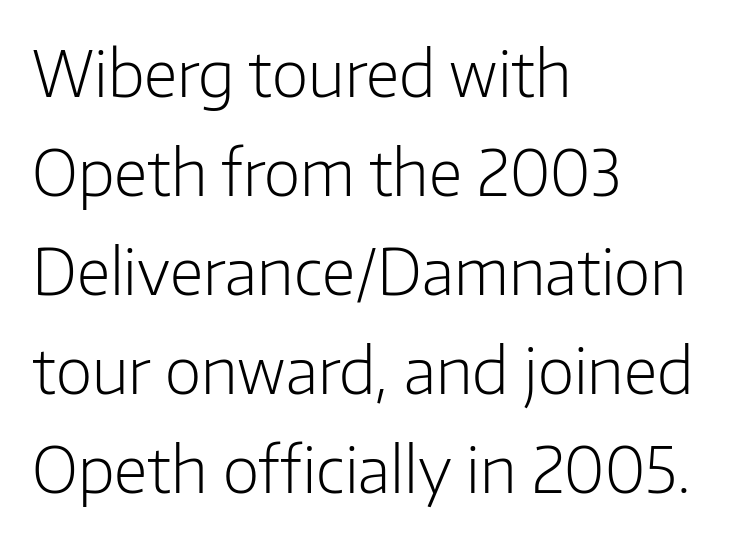
The rendering keeps characters at their native spacing. Regarding leading, the lines here are spaced in the standard way. Check the space under the baseline: it is left empty. The letters look calm and open, with moderate or lighter stems. Examine the stroke ends and you'll find no serifs.
